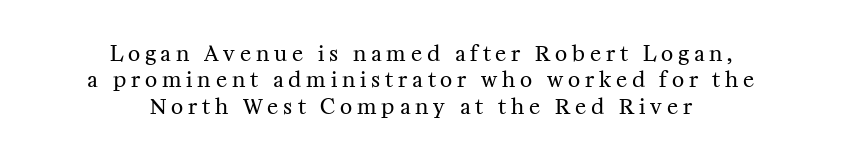
The image shows 21 px text type, upright; set centered, normal line spacing (1.26x), unusually wide letter spacing (+0.23 em), not underlined.
